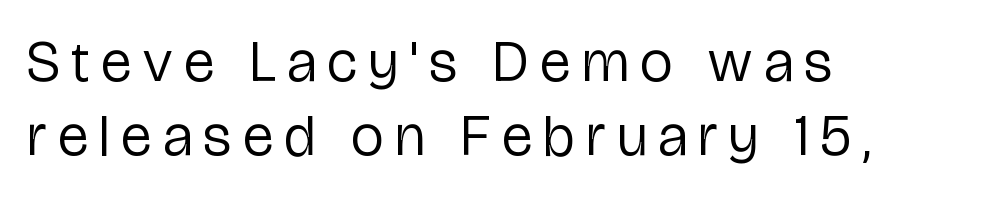
The image shows 58 px regular-weight, condensed sans-serif type, upright; set left-aligned, normal line spacing (1.27x), unusually wide letter spacing (+0.2 em), not underlined; low stroke contrast and a medium x-height.
